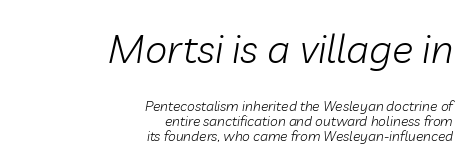
In this sample the first text group is rendered at the bigger scale. Weight class: somewhere from thin through regular. Clear beneath every line of the passage. Leading is clearly below the norm, producing a dense column.
